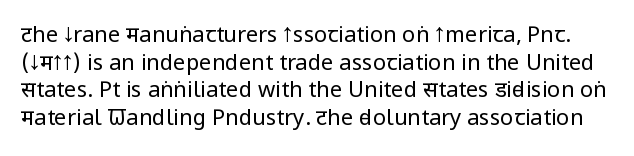
Q: Is the text bold? A: No.
Q: Is the text italic (slanted)? A: No, it is upright.
Q: Is the text underlined? A: No.
Q: Is the spacing between letters normal or unusually wide? A: Normal.
Q: Is the spacing between lines tight, normal or loose? A: Normal.
